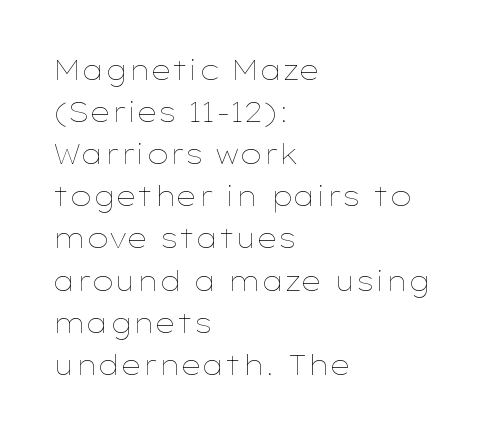
Each new line begins a customary step beneath the previous one. The passage shown is not underscored anywhere. Weight: not bold — regular or lighter. Nope, not italic — everything's standing straight. A classic flush-left, rag-right setting is used for this passage.
